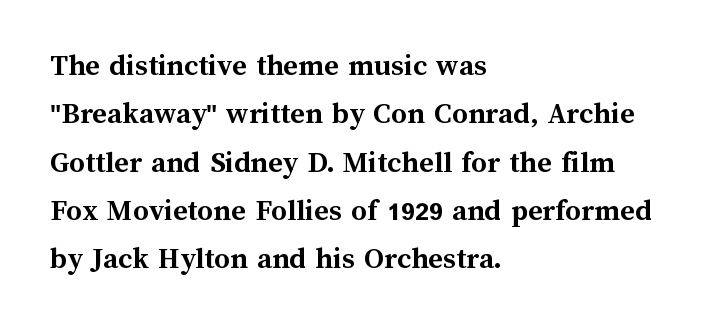
{"italic": "no", "bold": "yes", "weight": "semibold", "width": "normal", "stroke_contrast": "medium", "x_height": "medium", "monospaced": "no", "underline": "no", "align": "left", "line_spacing": "normal", "line_spacing_ratio": 1.56, "letter_spacing": "normal", "letter_spacing_em": 0.0, "glyph_px": 31}
